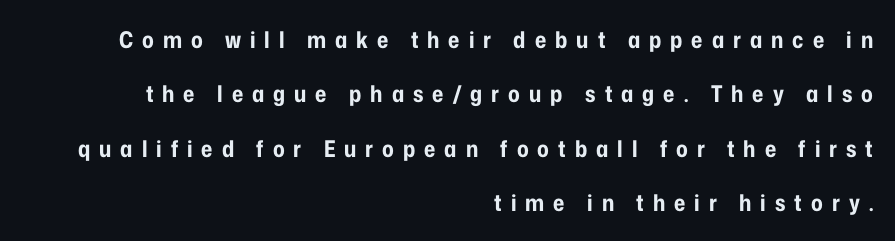
Teacher's note: observe the even right margin — that is flush-right alignment. The baseline area is clear. Does the leading feel generous? Absolutely, it's lavish. Tracking here is generous; glyphs stand well apart from one another.
